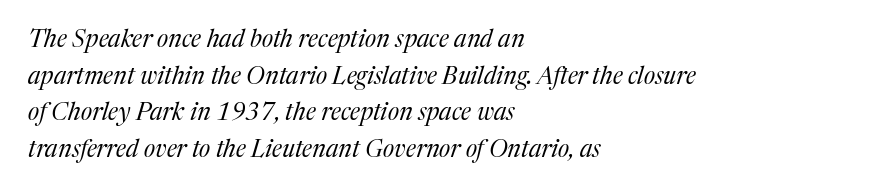
The weight would be labelled regular, book, light, or lighter still. Caption: standard tracking, unaltered. Any mark beneath the type? The region is blank. The passage shown leans; its letterforms are oblique. Compared with typical paragraphs, the rows here are spaced about the same.
